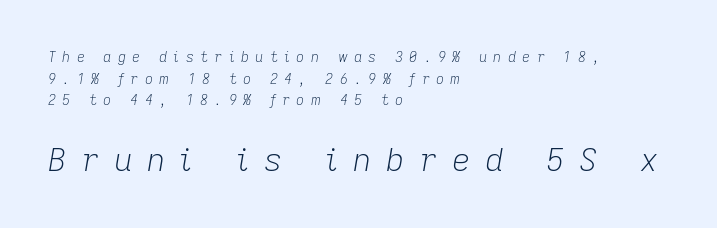
{"italic": "yes", "lean": "right", "slant_degrees": 9, "bold": "no", "weight": "light", "width": "normal", "stroke_contrast": "low", "x_height": "medium", "monospaced": "no", "underline": "no", "align": "left", "line_spacing": "normal", "line_spacing_ratio": 1.55, "letter_spacing": "wide", "letter_spacing_em": 0.45, "larger_block": "second", "size_ratio": 2.29, "glyph_px": 32}
